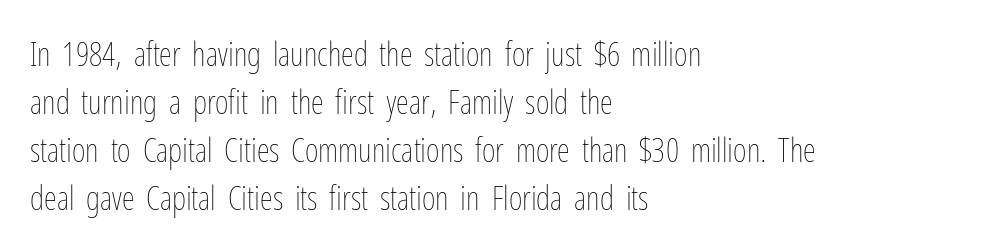
The letters stand upright; this is a roman face. These glyphs show unthickened strokes, regular width or finer. The passage is arranged the way most books set body copy — flush left. Nobody drew a line under any word here. Does extra space separate the letters? No, they use regular spacing. These lines sit exactly where default settings would place them.
